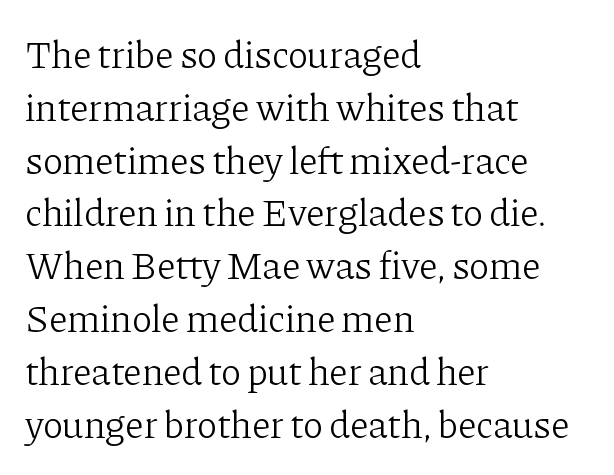
Summary of vertical rhythm: regular, with standard interline spacing. Default kerning and tracking; the words read as compact shapes. The letterforms sit at book weight or below. Spacing verdict: proportional, widths tailored to each character.
